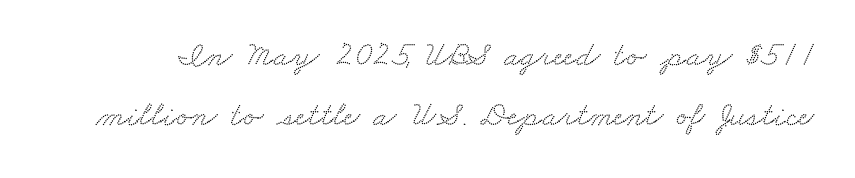
Tracking here is standard; glyphs follow each other at the usual distance. You could not count columns in this text — the font is proportionally spaced. The passage shown is typeset with a serif family. Descenders are the only things crossing below the line.
